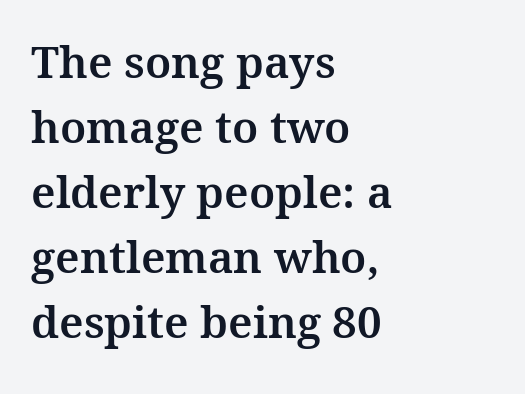
{"serif": "yes", "italic": "no", "width": "normal", "stroke_contrast": "medium", "x_height": "medium", "monospaced": "no", "underline": "no", "align": "left", "line_spacing": "normal", "line_spacing_ratio": 1.48, "letter_spacing": "normal", "letter_spacing_em": 0.0, "glyph_px": 44}
